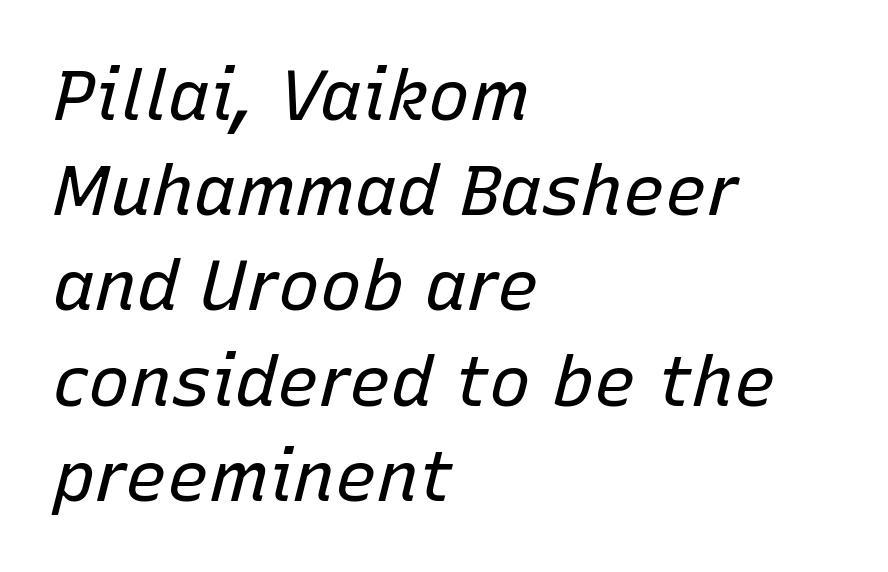
Where is the straight margin? On the left. Rule under the text: the space is simply empty. This sample uses plain, unmodified letter spacing. Ink coverage per letter is moderate at most. Emphasis-style slanted type is in use.
